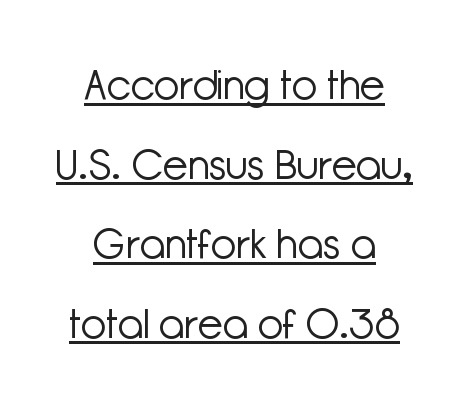
The letterforms sit at book weight or below. The line texture is even and compact thanks to regular tracking. Leading: increased. Emphasis is given by a line drawn under the lettering. Centered paragraph, ragged on both sides.
